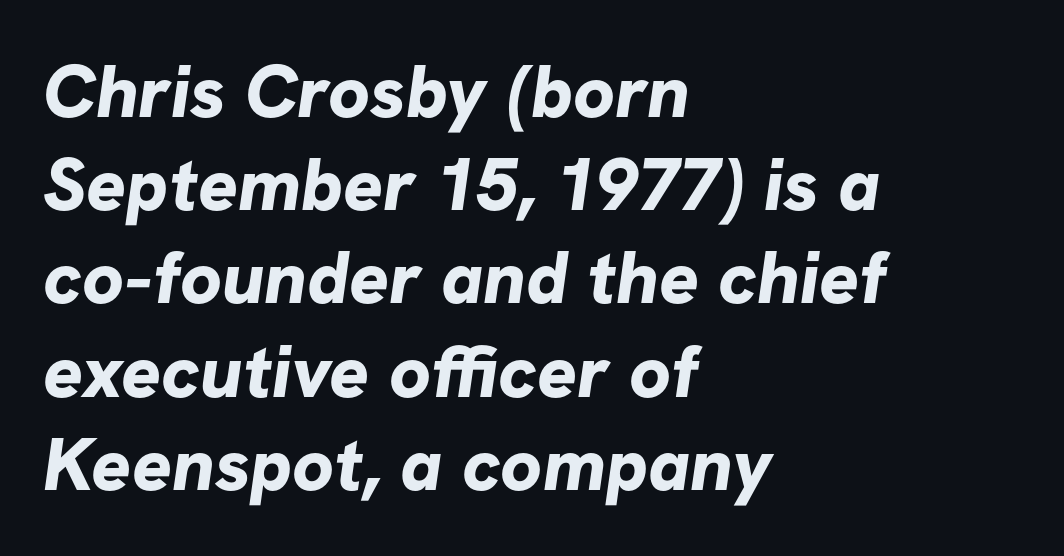
{"serif": "no", "bold": "yes", "weight": "bold", "width": "normal", "stroke_contrast": "low", "x_height": "medium", "monospaced": "no", "underline": "no", "align": "left", "line_spacing": "normal", "line_spacing_ratio": 1.26, "letter_spacing": "normal", "letter_spacing_em": 0.0, "glyph_px": 74}
